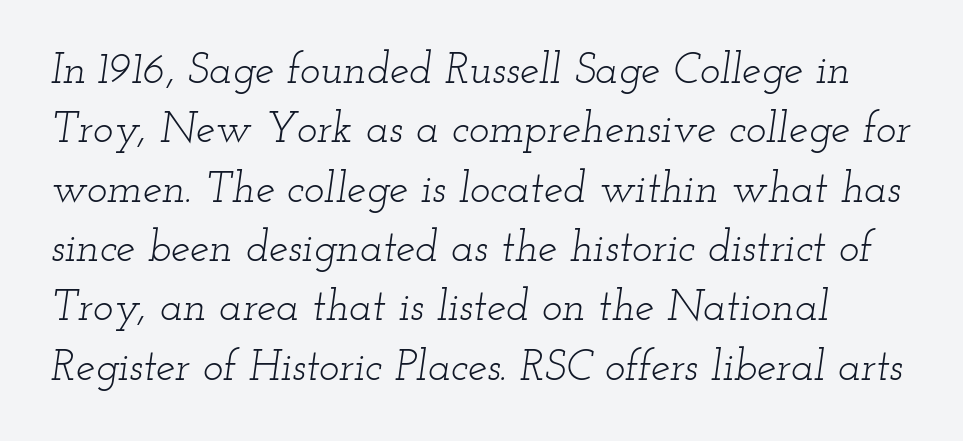
The image shows 43 px light, wide serif type, italic (leaning right); set normal line spacing (1.38x), normal letter spacing, not underlined; low stroke contrast and a small x-height.
